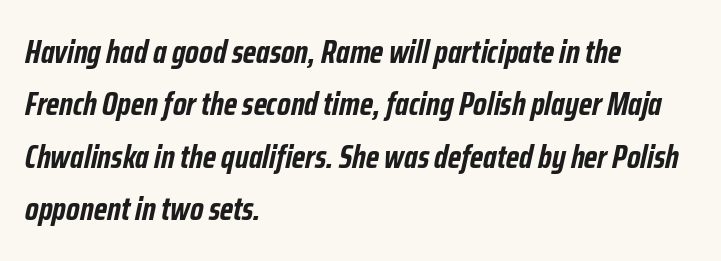
{"italic": "yes", "lean": "right", "slant_degrees": 12, "bold": "yes", "weight": "semibold", "width": "condensed", "stroke_contrast": "low", "x_height": "medium", "monospaced": "no", "underline": "no", "align": "left", "line_spacing": "normal", "line_spacing_ratio": 1.59, "letter_spacing": "normal", "letter_spacing_em": 0.0, "glyph_px": 33}
